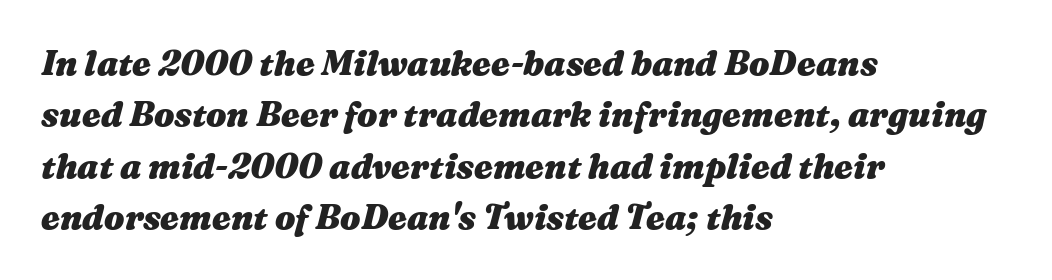
The image shows 34 px heavy, wide type, italic (leaning right); set left-aligned, normal line spacing (1.51x), normal letter spacing, not underlined; medium stroke contrast and a medium x-height.
